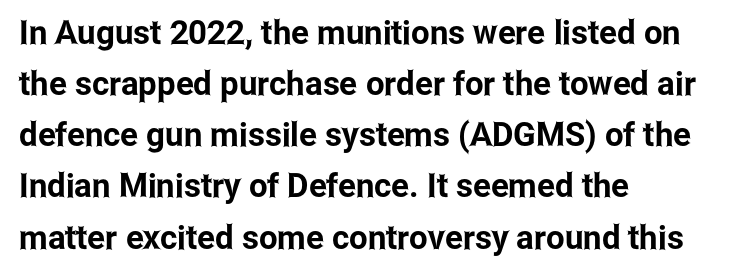
Q: Is the text italic (slanted)? A: No, it is upright.
Q: Is the typeface a serif or a sans-serif typeface? A: Sans-serif.
Q: Is the text underlined? A: No.
Q: How is the paragraph aligned? A: Left-aligned.
Q: Is the spacing between letters normal or unusually wide? A: Normal.
Q: Is the spacing between lines tight, normal or loose? A: Normal.
Q: Width (condensed, normal, or wide)? A: Condensed.
Q: Stroke contrast? A: Low.
Q: x-height? A: Medium.
Q: Monospaced? A: No.
